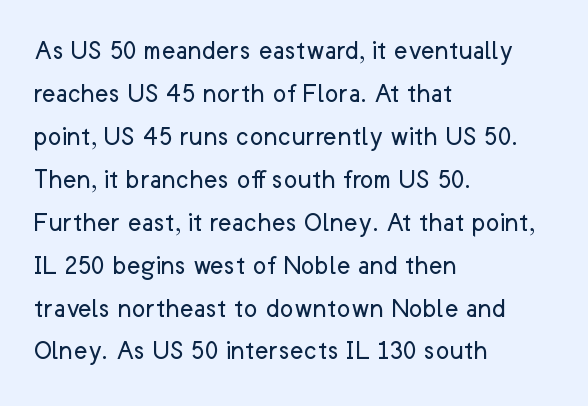
{"serif": "no", "italic": "no", "bold": "no", "weight": "regular", "width": "normal", "stroke_contrast": "low", "x_height": "medium", "monospaced": "no", "underline": "no", "align": "left", "line_spacing": "normal", "line_spacing_ratio": 1.48, "letter_spacing": "normal", "letter_spacing_em": 0.0, "glyph_px": 29}
